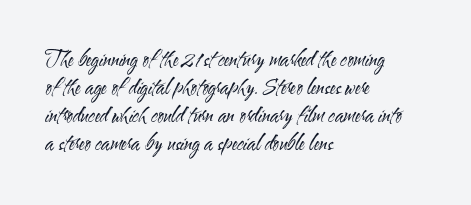
Q: Is the text bold? A: No.
Q: Is the text italic (slanted)? A: Yes.
Q: Is the text underlined? A: No.
Q: How is the paragraph aligned? A: Left-aligned.
Q: Is the spacing between letters normal or unusually wide? A: Normal.
Q: Is the spacing between lines tight, normal or loose? A: Normal.
